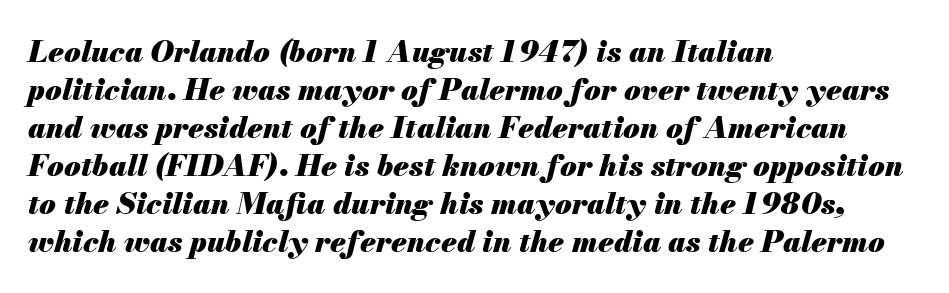
The image shows 30 px heavy type, italic (leaning right); set left-aligned, normal line spacing (1.27x), normal letter spacing, not underlined; medium stroke contrast and a small x-height.
